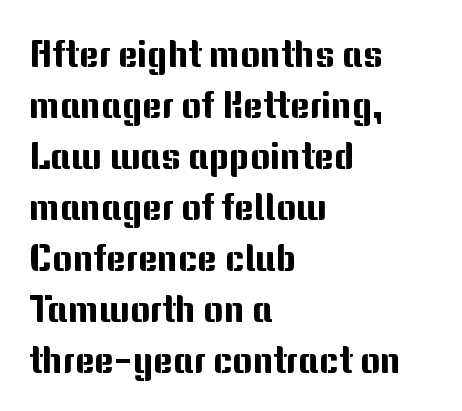
Q: Is the text italic (slanted)? A: No, it is upright.
Q: Is the typeface a serif or a sans-serif typeface? A: Sans-serif.
Q: Is the text underlined? A: No.
Q: How is the paragraph aligned? A: Left-aligned.
Q: Is the spacing between letters normal or unusually wide? A: Normal.
Q: Is the spacing between lines tight, normal or loose? A: Normal.
Q: Width (condensed, normal, or wide)? A: Normal.
Q: Stroke contrast? A: Medium.
Q: x-height? A: Medium.
Q: Monospaced? A: No.
